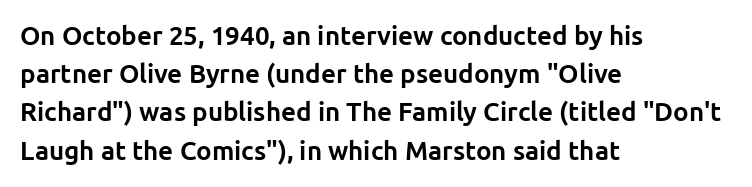
The image shows 26 px bold type, upright; set left-aligned, normal line spacing (1.47x), normal letter spacing, not underlined.
